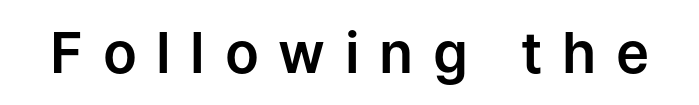
Q: Is the text italic (slanted)? A: No, it is upright.
Q: Is the typeface a serif or a sans-serif typeface? A: Sans-serif.
Q: Is the text underlined? A: No.
Q: Is the spacing between letters normal or unusually wide? A: Unusually wide.
Q: Width (condensed, normal, or wide)? A: Normal.
Q: Stroke contrast? A: Low.
Q: x-height? A: Medium.
Q: Monospaced? A: No.
